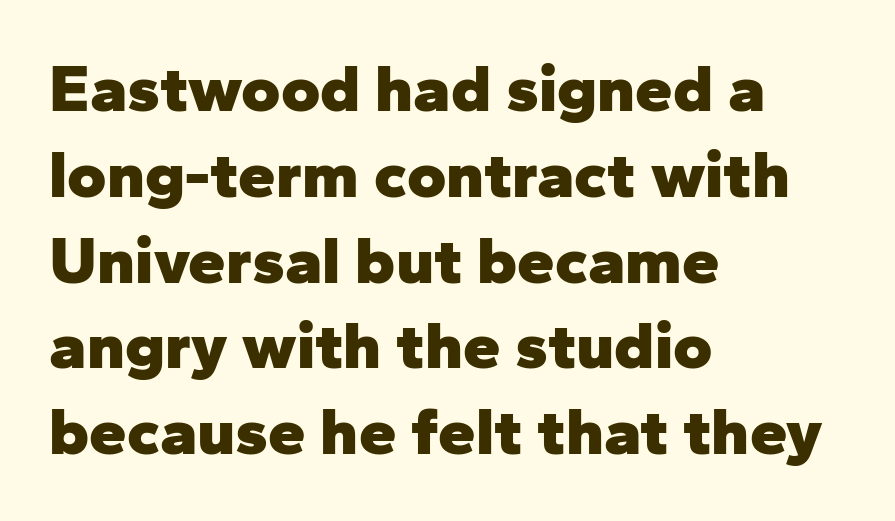
{"serif": "no", "italic": "no", "bold": "yes", "weight": "heavy", "width": "normal", "stroke_contrast": "low", "x_height": "medium", "monospaced": "no", "underline": "no", "align": "left", "line_spacing": "normal", "line_spacing_ratio": 1.28, "letter_spacing": "normal", "letter_spacing_em": 0.0, "glyph_px": 67}
